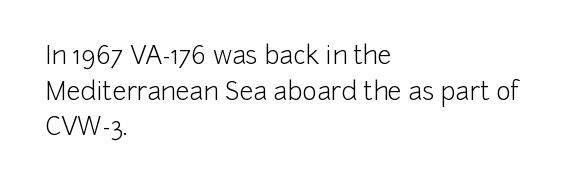
No word sits above an underline. These lines stack with their left ends in a neat column. The line-height multiplier appears to be the usual default. Ordinary non-slanted type is in use. Students, note that the glyphs here touch the page at normal intervals.
